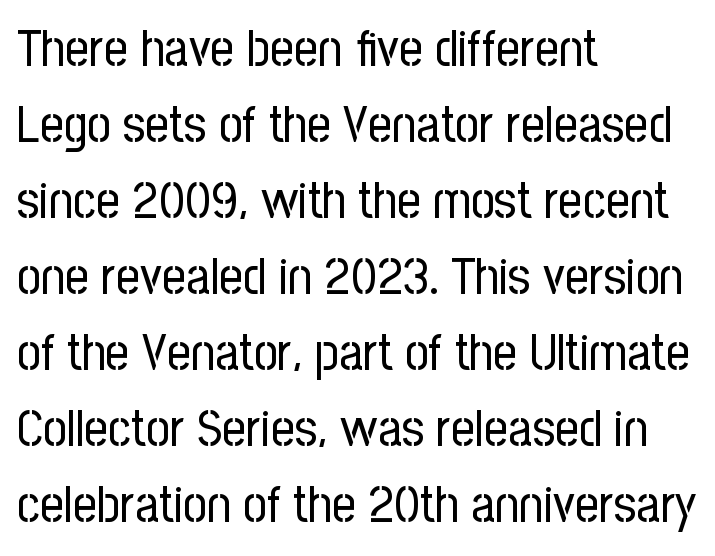
The image shows 52 px regular-weight, condensed sans-serif type, upright; set left-aligned, normal line spacing (1.46x), normal letter spacing, not underlined; low stroke contrast and a medium x-height.
